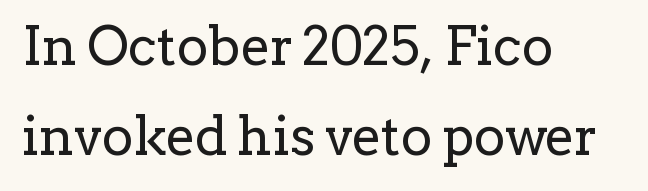
Q: Is the text bold? A: No.
Q: Is the text italic (slanted)? A: No, it is upright.
Q: Is the typeface a serif or a sans-serif typeface? A: Serif.
Q: Is the text underlined? A: No.
Q: How is the paragraph aligned? A: Left-aligned.
Q: Is the spacing between letters normal or unusually wide? A: Normal.
Q: Is the spacing between lines tight, normal or loose? A: Normal.
Q: Width (condensed, normal, or wide)? A: Normal.
Q: Stroke contrast? A: Low.
Q: x-height? A: Medium.
Q: Monospaced? A: No.
